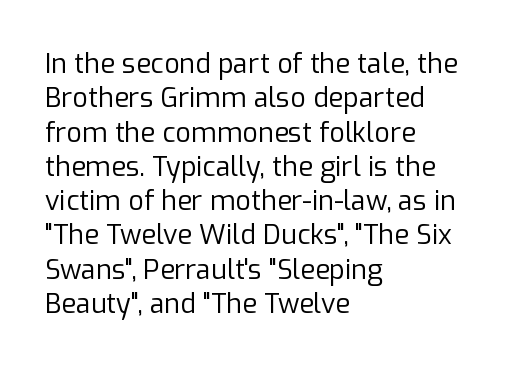
{"italic": "no", "bold": "no", "underline": "no", "align": "left", "line_spacing": "normal", "line_spacing_ratio": 1.27, "letter_spacing": "normal", "letter_spacing_em": 0.0, "glyph_px": 27}
